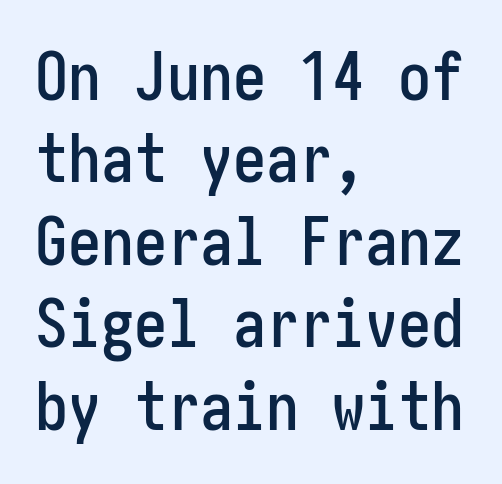
The image shows 66 px condensed sans-serif type, upright; set left-aligned, normal line spacing (1.25x), normal letter spacing, not underlined; low stroke contrast and a medium x-height.
